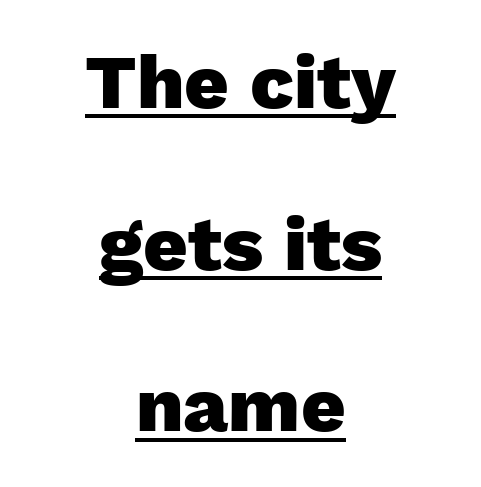
The image shows 77 px heavy sans-serif type, upright; set centered, loose line spacing (2.1x), normal letter spacing, underlined; low stroke contrast and a medium x-height.
